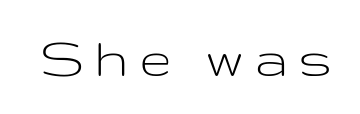
{"serif": "no", "italic": "no", "bold": "no", "weight": "light", "width": "wide", "stroke_contrast": "low", "x_height": "medium", "monospaced": "no", "underline": "no", "glyph_px": 59}
